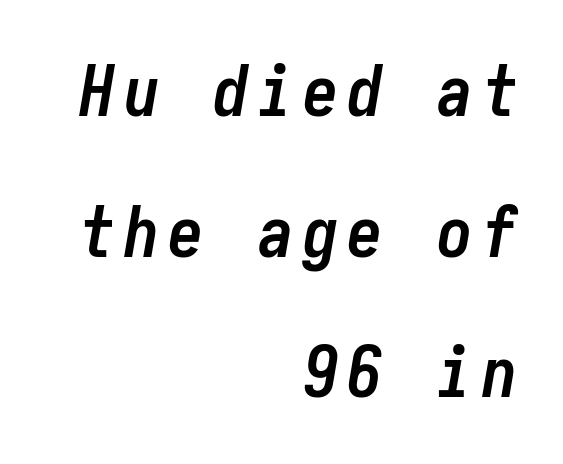
Q: Is the text bold? A: Yes.
Q: Is the text italic (slanted)? A: Yes, it leans right by about 10 degrees.
Q: Is the text underlined? A: No.
Q: How is the paragraph aligned? A: Right-aligned.
Q: Is the spacing between lines tight, normal or loose? A: Loose.
Q: Width (condensed, normal, or wide)? A: Condensed.
Q: Stroke contrast? A: Low.
Q: x-height? A: Medium.
